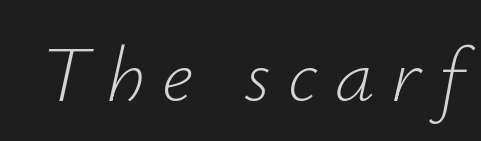
The gaps between neighbouring characters are conspicuously large. A bare baseline throughout the passage. Italic: yes, the glyphs are oblique. Each stroke keeps to a modest, everyday thickness or less. Each letter keeps its own natural width here, so spacing adapts to shape.
